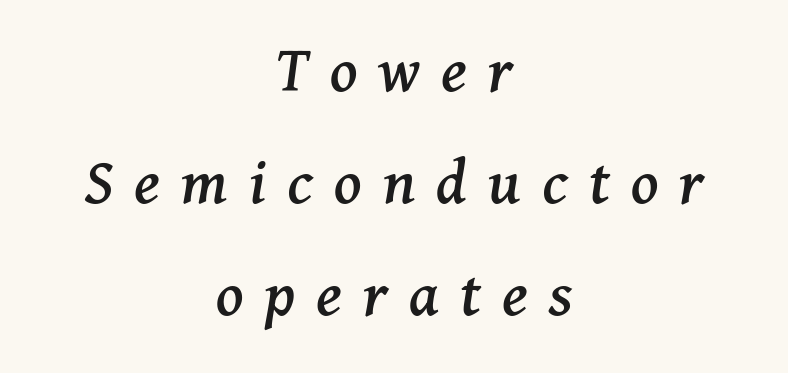
{"serif": "yes", "italic": "yes", "lean": "right", "slant_degrees": 11, "width": "normal", "stroke_contrast": "medium", "x_height": "medium", "monospaced": "no", "underline": "no", "align": "center", "line_spacing": "normal", "line_spacing_ratio": 1.65, "letter_spacing": "wide", "letter_spacing_em": 0.31, "glyph_px": 68}
